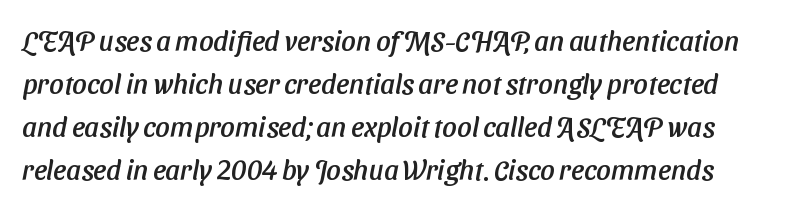
Q: Is the typeface a serif or a sans-serif typeface? A: Sans-serif.
Q: Is the text underlined? A: No.
Q: Is the spacing between letters normal or unusually wide? A: Normal.
Q: Is the spacing between lines tight, normal or loose? A: Normal.
Q: Width (condensed, normal, or wide)? A: Normal.
Q: Stroke contrast? A: Low.
Q: x-height? A: Medium.
Q: Monospaced? A: No.
